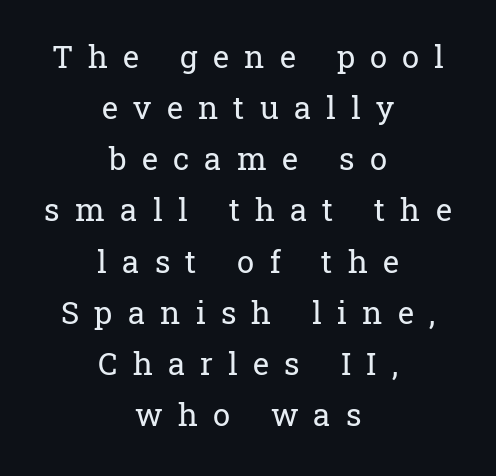
Italic? Not at all — the glyphs are vertical. You could only call the tracking loose — the letters float apart. Does the type have serifs? Yes, each stem ends in a small foot. Reading down the column, the eye jumps a familiar distance to each next line. Horizontal alignment here is central, giving a formal, balanced look. Quick note: underline off.
